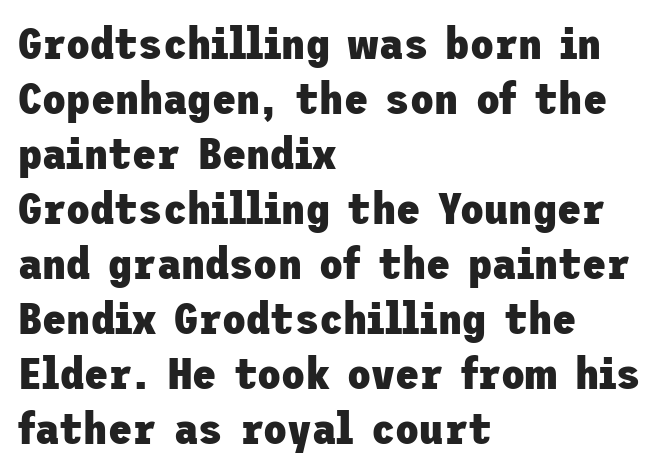
The image shows 44 px heavy sans-serif type, upright; set left-aligned, normal line spacing (1.25x), normal letter spacing, not underlined; low stroke contrast and a medium x-height.
